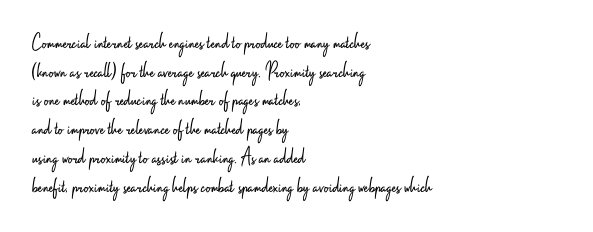
{"bold": "no", "underline": "no", "align": "left", "line_spacing": "normal", "line_spacing_ratio": 1.25, "letter_spacing": "normal", "letter_spacing_em": 0.0, "glyph_px": 23}
